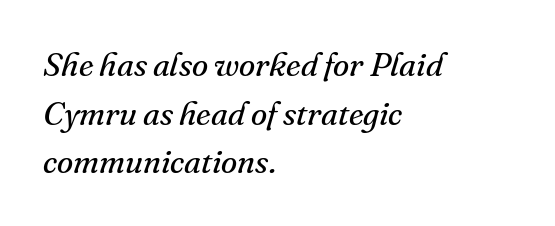
{"serif": "yes", "italic": "yes", "lean": "right", "slant_degrees": 16, "bold": "no", "weight": "regular", "width": "normal", "stroke_contrast": "medium", "x_height": "small", "monospaced": "no", "underline": "no", "align": "left", "line_spacing": "normal", "line_spacing_ratio": 1.47, "letter_spacing": "normal", "letter_spacing_em": 0.0, "glyph_px": 33}
